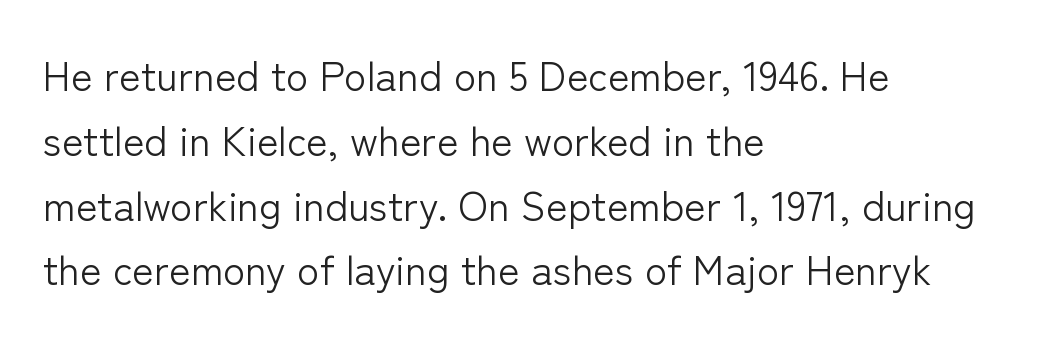
{"serif": "no", "italic": "no", "bold": "no", "weight": "light", "width": "normal", "stroke_contrast": "low", "x_height": "medium", "monospaced": "no", "underline": "no", "align": "left", "line_spacing": "normal", "line_spacing_ratio": 1.58, "letter_spacing": "normal", "letter_spacing_em": 0.0, "glyph_px": 41}
